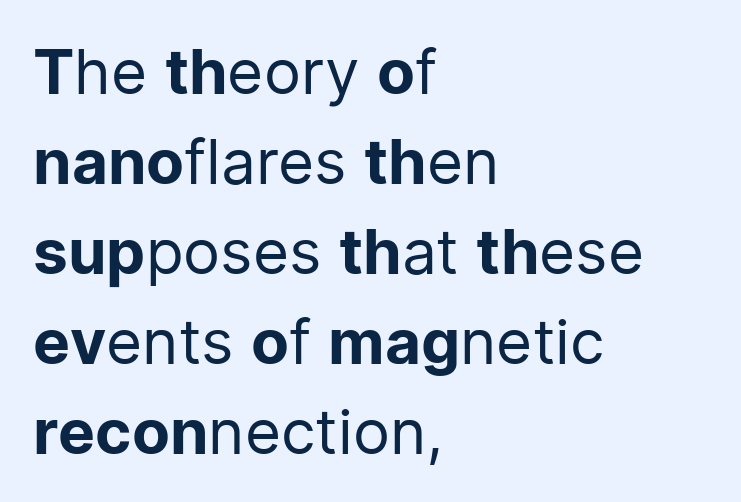
Q: Is the text bold? A: No.
Q: Is the text italic (slanted)? A: No, it is upright.
Q: Is the typeface a serif or a sans-serif typeface? A: Sans-serif.
Q: Is the text underlined? A: No.
Q: How is the paragraph aligned? A: Left-aligned.
Q: Is the spacing between letters normal or unusually wide? A: Normal.
Q: Is the spacing between lines tight, normal or loose? A: Normal.
Q: Width (condensed, normal, or wide)? A: Normal.
Q: Stroke contrast? A: Low.
Q: x-height? A: Medium.
Q: Monospaced? A: No.
